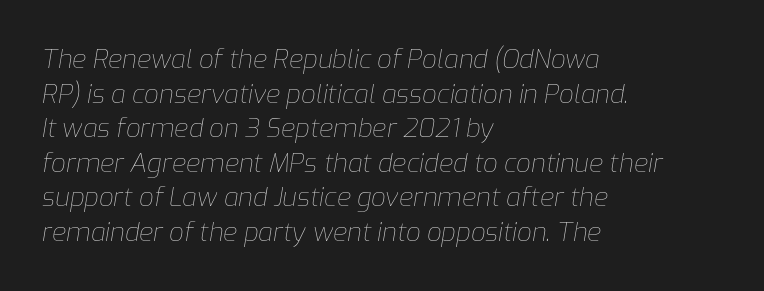
Tracking value appears to be zero — textbook default spacing. Heft: none added — not bold. This rendering features lettering with no underline. The typesetter chose a ragged-right arrangement here. The designer left line spacing at the default.
